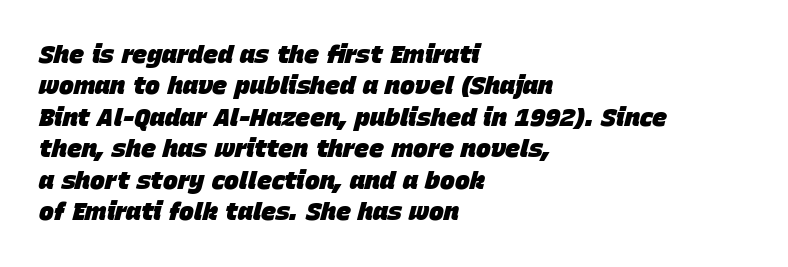
Q: Is the text bold? A: Yes.
Q: Is the text italic (slanted)? A: Yes, it leans right by about 15 degrees.
Q: Is the text underlined? A: No.
Q: How is the paragraph aligned? A: Left-aligned.
Q: Is the spacing between letters normal or unusually wide? A: Normal.
Q: Is the spacing between lines tight, normal or loose? A: Normal.
